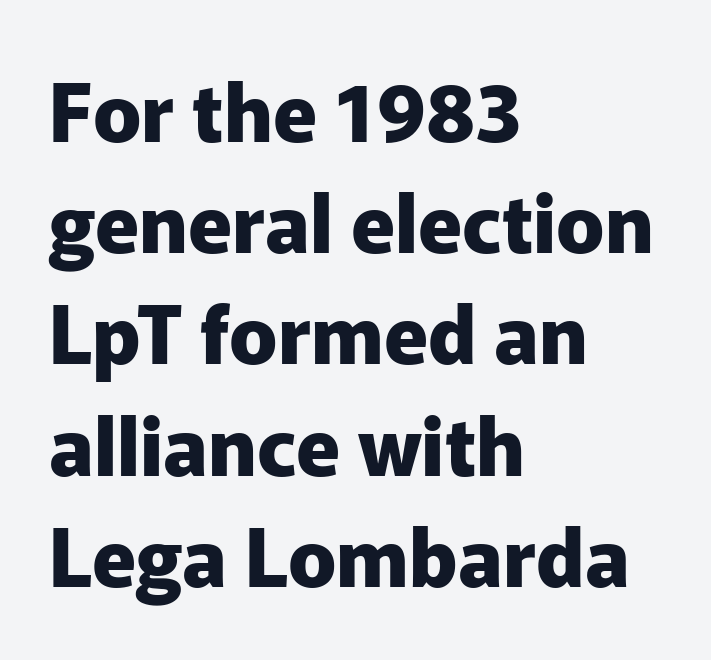
Pretty heavy lettering here — definitely bold. Quick note: interline space is typical. Letters rest on an invisible, unmarked baseline. Classification — sans serif.
